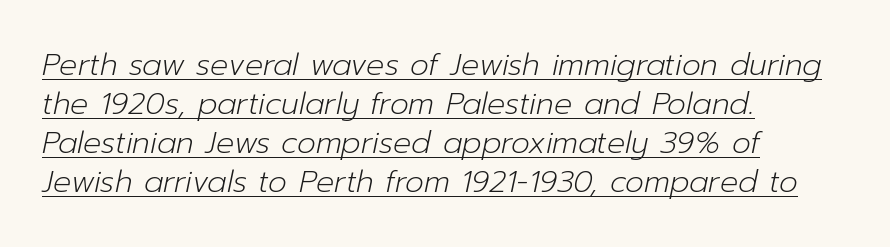
You can tell it's italic because the verticals aren't actually vertical. The vertical gap from one line to the next is medium. Which margin do the lines hug? The left one — the right edge is uneven. The specimen includes a rule beneath the text block's lines.
